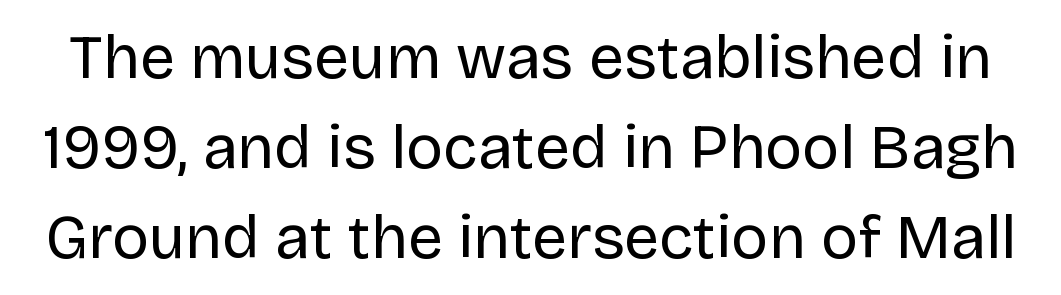
The image shows 62 px regular-weight sans-serif type, upright; set normal line spacing (1.45x), normal letter spacing, not underlined; low stroke contrast and a large x-height.
